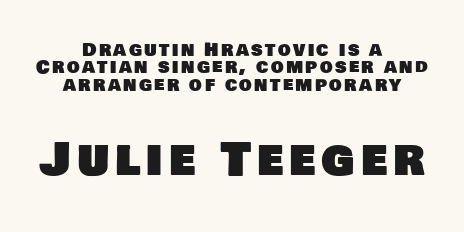
The image shows 46 px sans-serif type; set centered, tight line spacing (0.96x), not underlined; the second (bottom) block is 2.56x larger; low stroke contrast and a large x-height.
